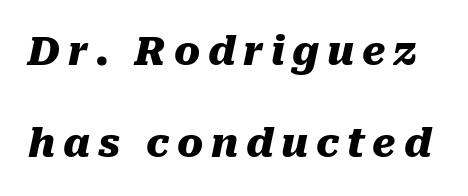
The image shows 39 px heavy type, italic (leaning right); set loose line spacing (2.37x), unusually wide letter spacing (+0.2 em), not underlined; medium stroke contrast and a medium x-height.
